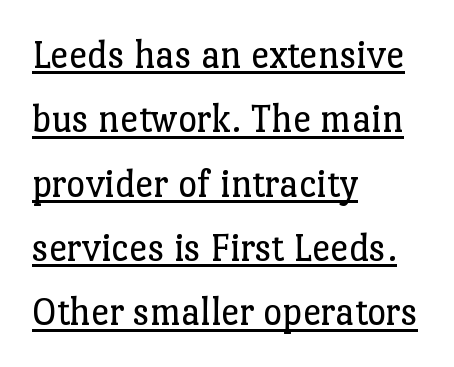
Inter-character spacing is left at the font's built-in metrics. Vertical spacing — default. Quick note: underline on. Think of a printed novel: that variable character pitch is what you see here.
